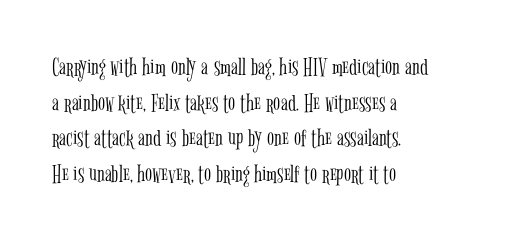
{"italic": "no", "bold": "no", "underline": "no", "align": "left", "line_spacing": "normal", "line_spacing_ratio": 1.37, "letter_spacing": "normal", "letter_spacing_em": 0.0, "glyph_px": 26}
